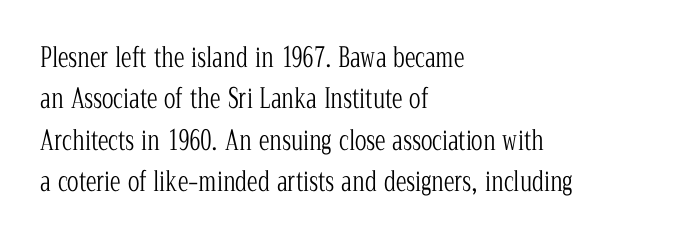
The image shows 27 px text type, upright; set left-aligned, normal line spacing (1.53x), normal letter spacing, not underlined.
